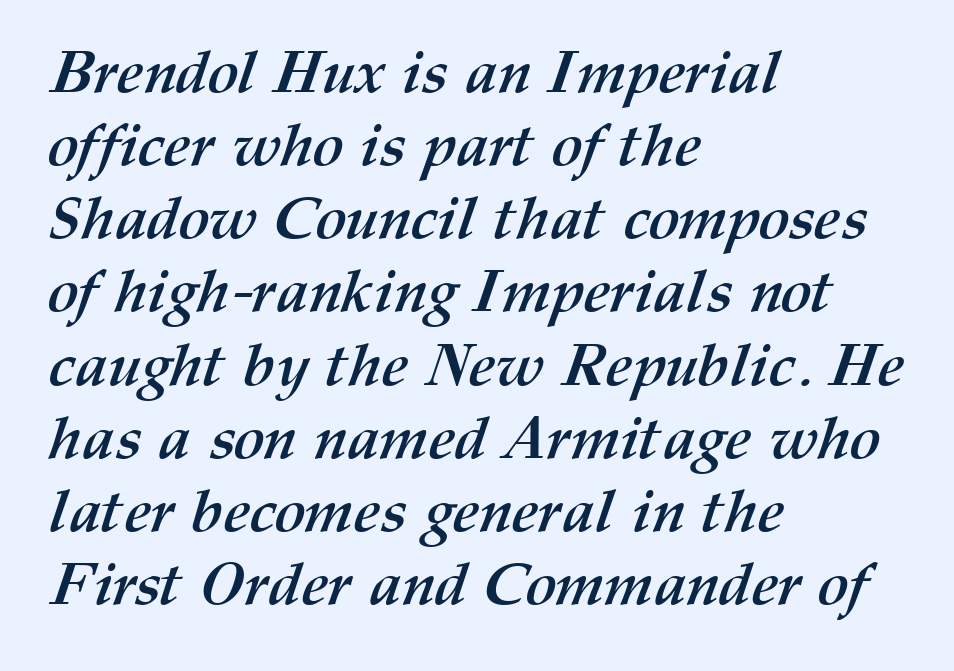
Underlining? Definitely not there. Inter-character spacing is left at the font's built-in metrics. Weight: bold. Horizontally, the lines are justified to the leading edge only. Each letter keeps its own natural width here, so spacing adapts to shape.
